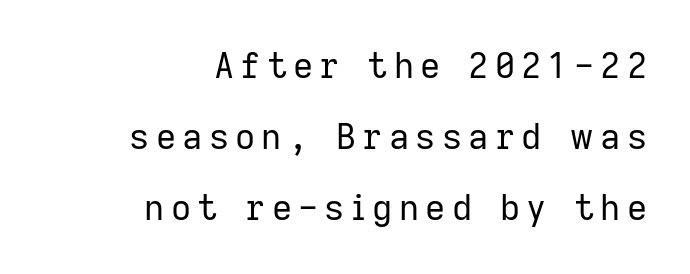
The image shows 35 px regular-weight sans-serif type, upright; set right-aligned, loose line spacing (2.03x), not underlined; low stroke contrast and a medium x-height.
